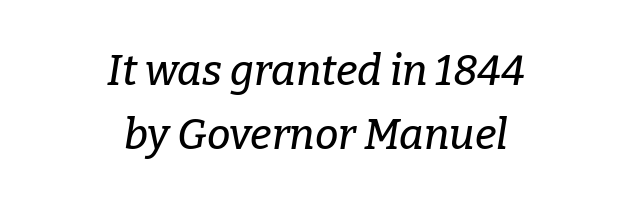
{"serif": "yes", "italic": "yes", "lean": "right", "slant_degrees": 9, "width": "normal", "stroke_contrast": "low", "x_height": "medium", "monospaced": "no", "underline": "no", "align": "center", "line_spacing": "normal", "line_spacing_ratio": 1.53, "letter_spacing": "normal", "letter_spacing_em": 0.0, "glyph_px": 42}
